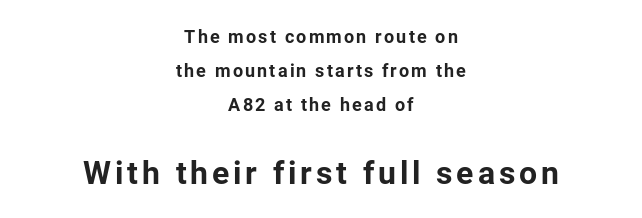
Q: Is the text bold? A: Yes.
Q: Is the text italic (slanted)? A: No, it is upright.
Q: Is the typeface a serif or a sans-serif typeface? A: Sans-serif.
Q: Is the text underlined? A: No.
Q: How is the paragraph aligned? A: Centered.
Q: Which block of text is set in a larger size, the first (top) or the second (bottom)? A: The second (bottom) one.
Q: Width (condensed, normal, or wide)? A: Normal.
Q: Stroke contrast? A: Low.
Q: x-height? A: Medium.
Q: Monospaced? A: No.
